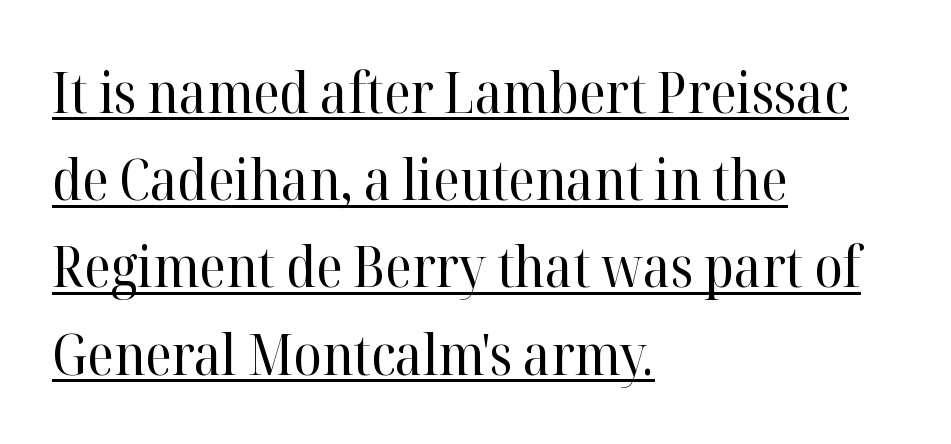
The image shows 57 px regular-weight serif type, upright; set left-aligned, normal line spacing (1.53x), normal letter spacing, underlined; high stroke contrast and a medium x-height.
